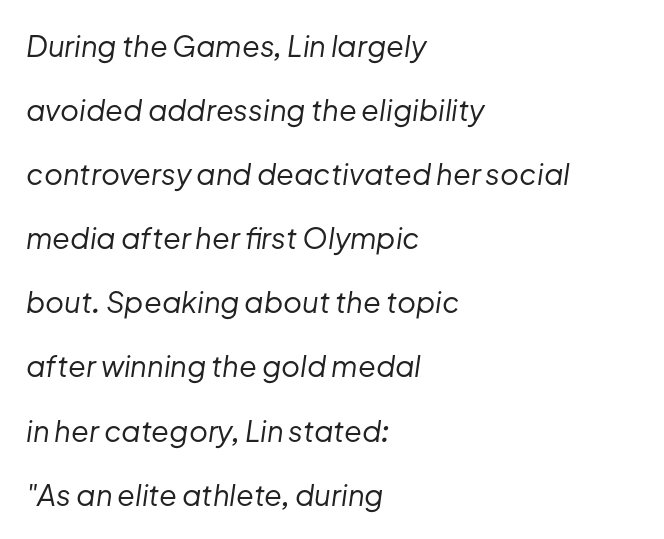
Q: Is the text bold? A: No.
Q: Is the text italic (slanted)? A: Yes, it leans right by about 8 degrees.
Q: Is the text underlined? A: No.
Q: How is the paragraph aligned? A: Left-aligned.
Q: Is the spacing between letters normal or unusually wide? A: Normal.
Q: Is the spacing between lines tight, normal or loose? A: Loose.
Q: Width (condensed, normal, or wide)? A: Normal.
Q: Stroke contrast? A: Low.
Q: x-height? A: Medium.
Q: Monospaced? A: No.
